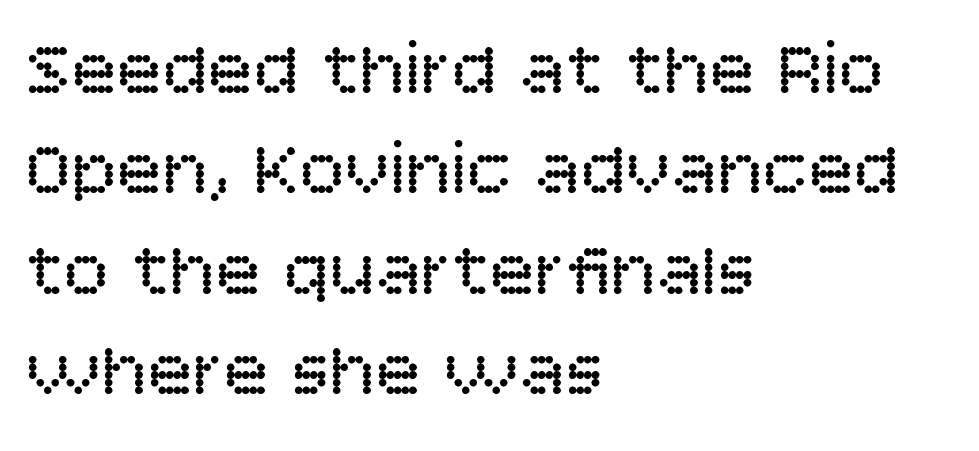
Q: Is the text bold? A: No.
Q: Is the text italic (slanted)? A: No, it is upright.
Q: Is the typeface a serif or a sans-serif typeface? A: Sans-serif.
Q: Is the text underlined? A: No.
Q: How is the paragraph aligned? A: Left-aligned.
Q: Is the spacing between letters normal or unusually wide? A: Normal.
Q: Is the spacing between lines tight, normal or loose? A: Normal.
Q: Width (condensed, normal, or wide)? A: Normal.
Q: Stroke contrast? A: Low.
Q: x-height? A: Large.
Q: Monospaced? A: No.
